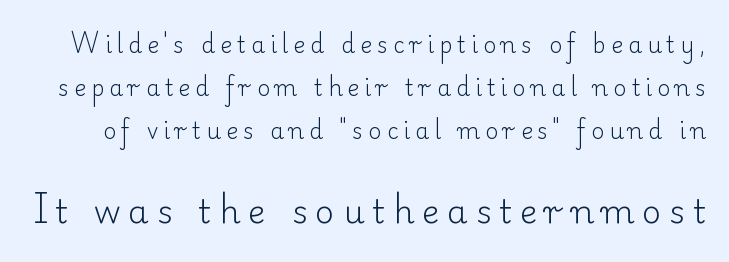
Display-style spreading of the glyphs; the letterfit is very open. On a weight scale, this lands at 450 or below. Think of a printed novel: that variable character pitch is what you see here. Each row of text sits above clean, open space.
